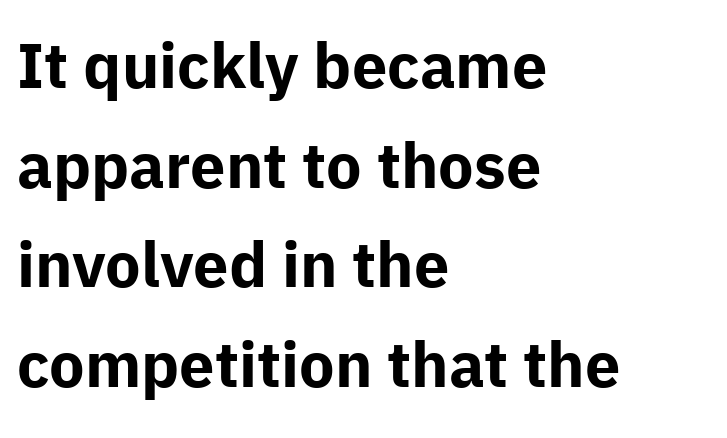
The image shows 63 px bold sans-serif type, upright; set left-aligned, normal line spacing (1.58x), normal letter spacing, not underlined; low stroke contrast and a medium x-height.
